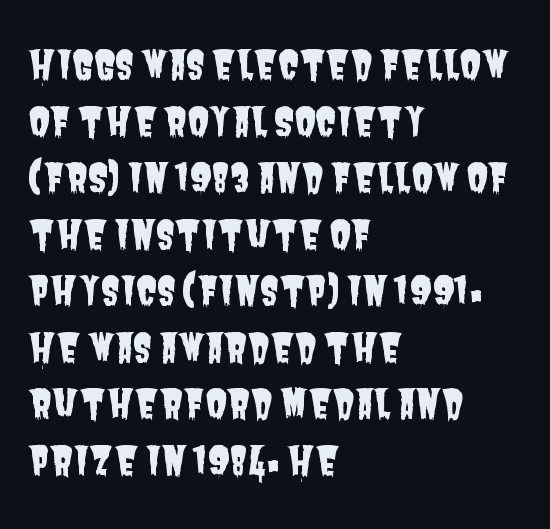
Q: Is the typeface a serif or a sans-serif typeface? A: Sans-serif.
Q: Is the text underlined? A: No.
Q: How is the paragraph aligned? A: Left-aligned.
Q: Is the spacing between letters normal or unusually wide? A: Normal.
Q: Is the spacing between lines tight, normal or loose? A: Normal.
Q: Width (condensed, normal, or wide)? A: Condensed.
Q: Stroke contrast? A: Low.
Q: x-height? A: Large.
Q: Monospaced? A: No.
